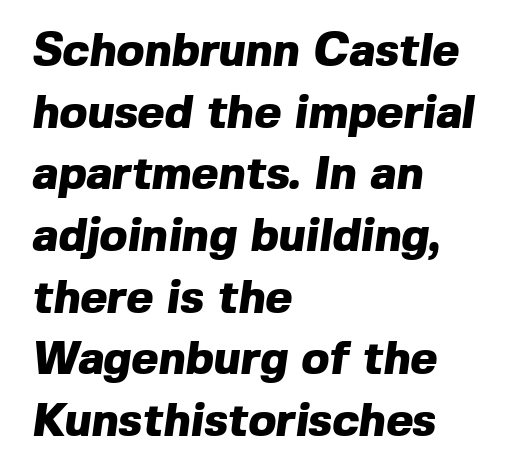
The image shows 46 px heavy sans-serif type; set left-aligned, normal line spacing (1.34x), normal letter spacing, not underlined; a medium x-height.
